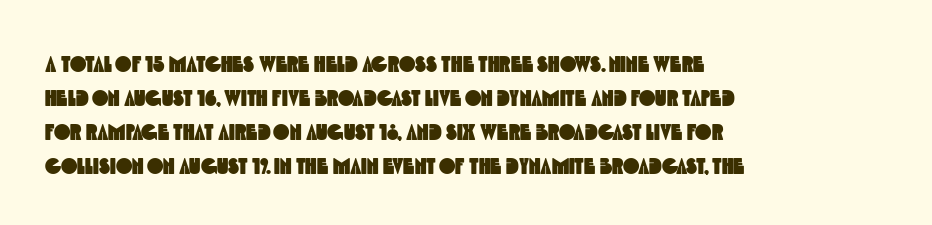
{"underline": "no", "align": "left", "line_spacing": "normal", "line_spacing_ratio": 1.55, "letter_spacing": "normal", "letter_spacing_em": 0.0, "glyph_px": 22}
